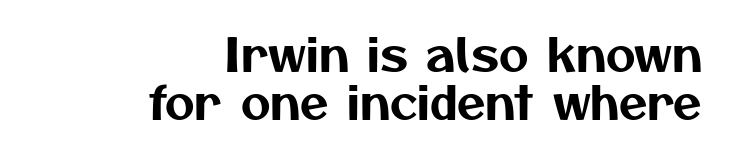
The image shows 46 px sans-serif type; set right-aligned, tight line spacing (1.05x), normal letter spacing, not underlined; medium stroke contrast and a medium x-height.
